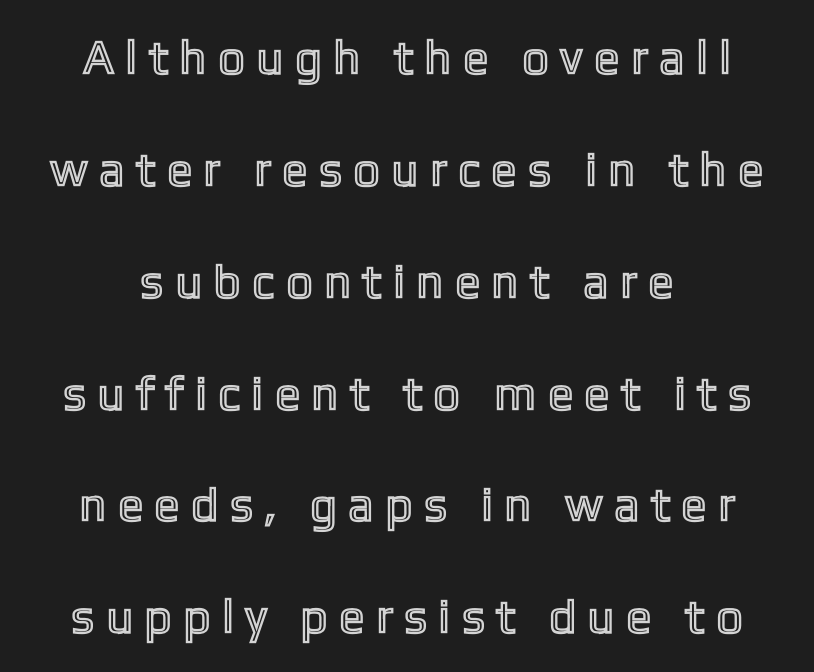
The image shows 47 px condensed type, upright; set centered, loose line spacing (2.38x), unusually wide letter spacing (+0.32 em), not underlined; a medium x-height.
